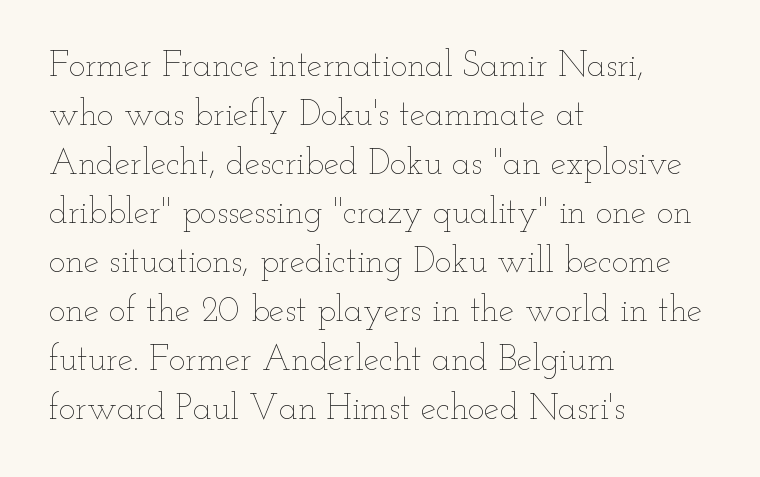
Q: Is the text bold? A: No.
Q: Is the text italic (slanted)? A: No, it is upright.
Q: Is the text underlined? A: No.
Q: How is the paragraph aligned? A: Left-aligned.
Q: Is the spacing between letters normal or unusually wide? A: Normal.
Q: Is the spacing between lines tight, normal or loose? A: Normal.
Q: Width (condensed, normal, or wide)? A: Wide.
Q: Stroke contrast? A: Low.
Q: x-height? A: Small.
Q: Monospaced? A: No.
